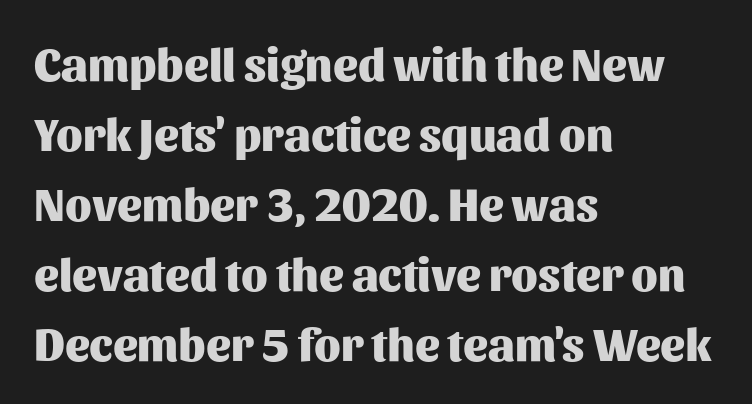
Q: Is the text bold? A: Yes.
Q: Is the text italic (slanted)? A: No, it is upright.
Q: Is the typeface a serif or a sans-serif typeface? A: Sans-serif.
Q: Is the text underlined? A: No.
Q: How is the paragraph aligned? A: Left-aligned.
Q: Is the spacing between letters normal or unusually wide? A: Normal.
Q: Is the spacing between lines tight, normal or loose? A: Normal.
Q: Width (condensed, normal, or wide)? A: Normal.
Q: Stroke contrast? A: Medium.
Q: x-height? A: Medium.
Q: Monospaced? A: No.
